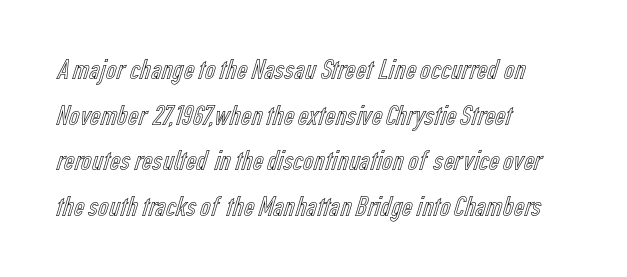
{"width": "condensed", "x_height": "medium", "monospaced": "no", "underline": "no", "align": "left", "line_spacing": "normal", "line_spacing_ratio": 1.57, "letter_spacing": "normal", "letter_spacing_em": 0.0, "glyph_px": 29}
